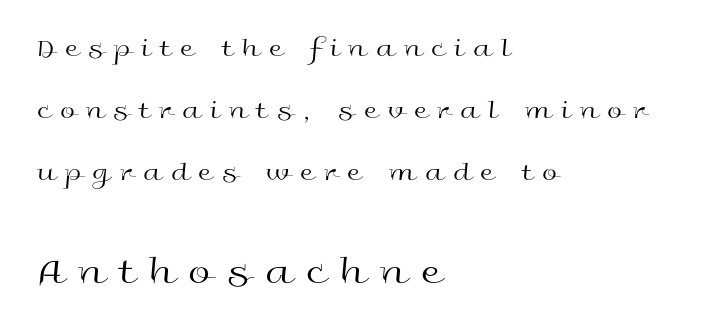
Q: Is the text bold? A: No.
Q: Is the text italic (slanted)? A: No, it is upright.
Q: Is the typeface a serif or a sans-serif typeface? A: Sans-serif.
Q: Is the text underlined? A: No.
Q: How is the paragraph aligned? A: Left-aligned.
Q: Is the spacing between letters normal or unusually wide? A: Unusually wide.
Q: Is the spacing between lines tight, normal or loose? A: Loose.
Q: Which block of text is set in a larger size, the first (top) or the second (bottom)? A: The second (bottom) one.
Q: Width (condensed, normal, or wide)? A: Wide.
Q: x-height? A: Medium.
Q: Monospaced? A: No.
